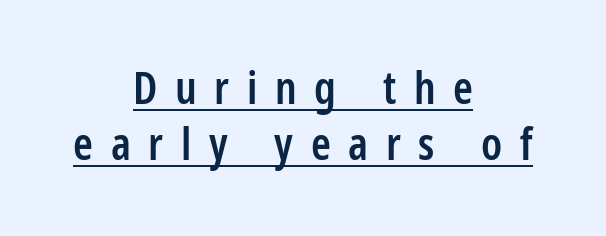
Spacing verdict: proportional, widths tailored to each character. Which margin do the lines hug? Neither — every line sits in the middle. Every word sits above its own underline. A roman cut, with each character standing at attention. Short note: letters widely spaced. These words are printed semibold, heavier than regular yet not bold.
